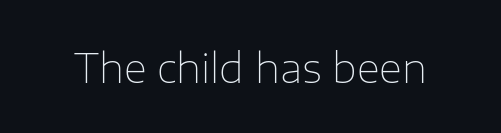
The image shows 40 px thin sans-serif type, upright; set normal letter spacing, not underlined; low stroke contrast and a medium x-height.
